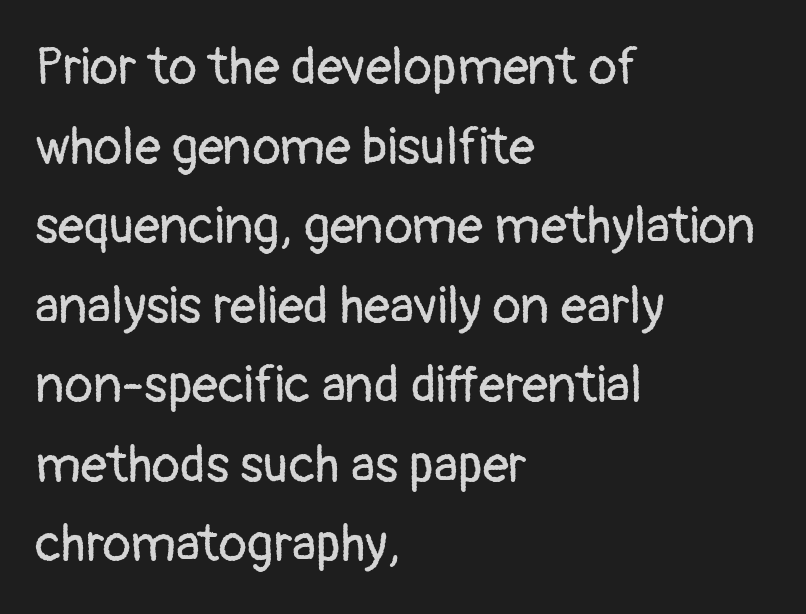
The image shows 52 px regular-weight sans-serif type, upright; set left-aligned, normal line spacing (1.53x), normal letter spacing, not underlined; low stroke contrast and a medium x-height.
